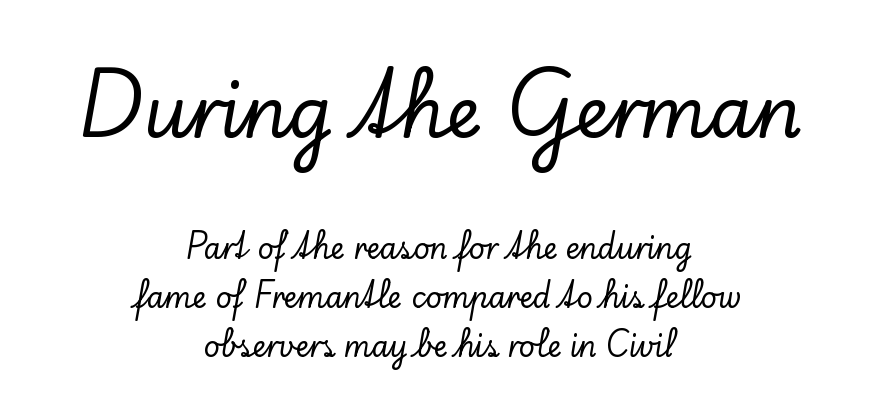
In terms of letterspacing, this is plain default setting. If you squint, the top block still reads clearly — it's the larger of the two. Think of a printed novel: that variable character pitch is what you see here.
